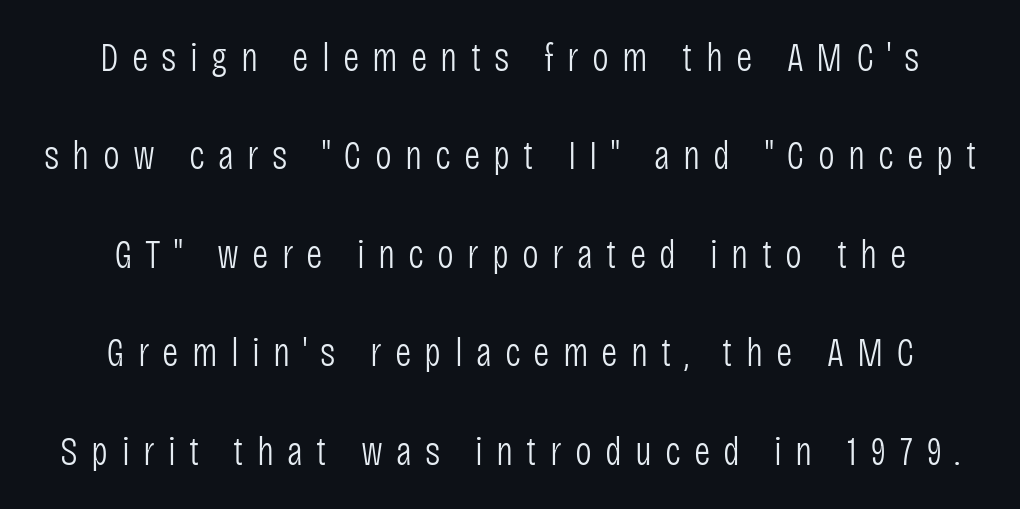
Q: Is the text bold? A: No.
Q: Is the text italic (slanted)? A: No, it is upright.
Q: Is the typeface a serif or a sans-serif typeface? A: Sans-serif.
Q: Is the text underlined? A: No.
Q: How is the paragraph aligned? A: Centered.
Q: Is the spacing between letters normal or unusually wide? A: Unusually wide.
Q: Is the spacing between lines tight, normal or loose? A: Loose.
Q: Width (condensed, normal, or wide)? A: Condensed.
Q: Stroke contrast? A: Low.
Q: x-height? A: Large.
Q: Monospaced? A: No.
